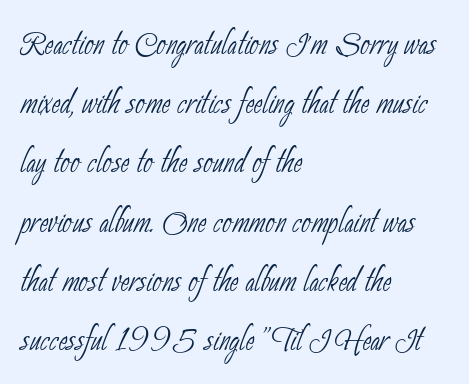
{"serif": "no", "bold": "no", "weight": "thin", "width": "condensed", "stroke_contrast": "low", "x_height": "small", "monospaced": "no", "underline": "no", "align": "left", "line_spacing": "normal", "line_spacing_ratio": 1.41, "letter_spacing": "normal", "letter_spacing_em": 0.0, "glyph_px": 42}
